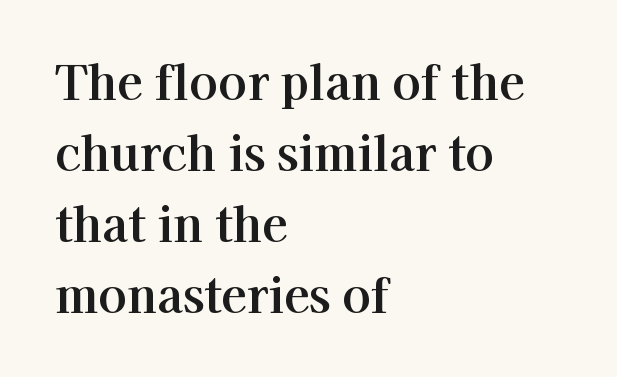
The image shows 47 px serif type, upright; set left-aligned, normal line spacing (1.51x), normal letter spacing, not underlined; high stroke contrast and a medium x-height.
